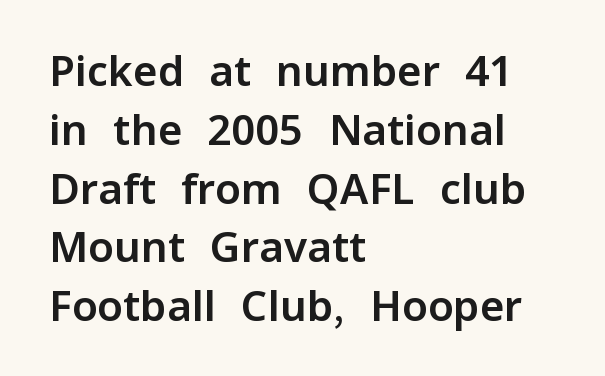
The image shows 42 px sans-serif type, upright; set left-aligned, normal line spacing (1.4x), normal letter spacing, not underlined; low stroke contrast and a medium x-height.
